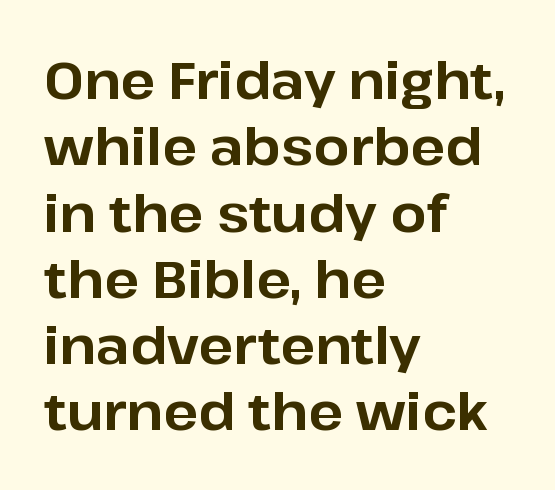
What stands out about the letter spacing? Nothing — it is the standard amount. Honestly, the row spacing looks completely unremarkable. Strong, thick strokes mark this as bold type. A typesetter would label this face a sans. Beneath every word, the page is bare.
